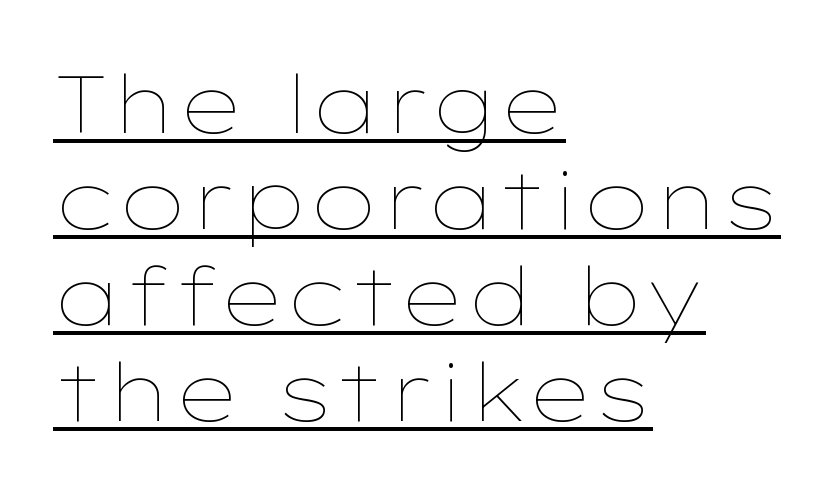
{"italic": "no", "bold": "no", "weight": "thin", "width": "wide", "stroke_contrast": "low", "x_height": "medium", "monospaced": "no", "underline": "yes", "align": "left", "line_spacing_ratio": 1.2, "letter_spacing": "normal", "letter_spacing_em": 0.0, "glyph_px": 80}
